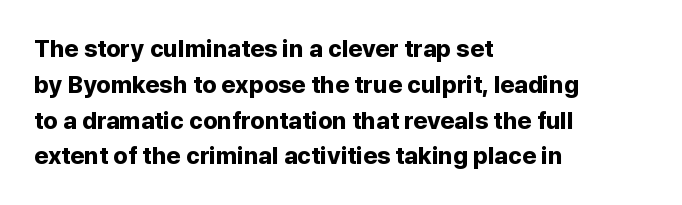
{"italic": "no", "bold": "yes", "underline": "no", "align": "left", "line_spacing": "normal", "line_spacing_ratio": 1.49, "letter_spacing": "normal", "letter_spacing_em": 0.0, "glyph_px": 24}
